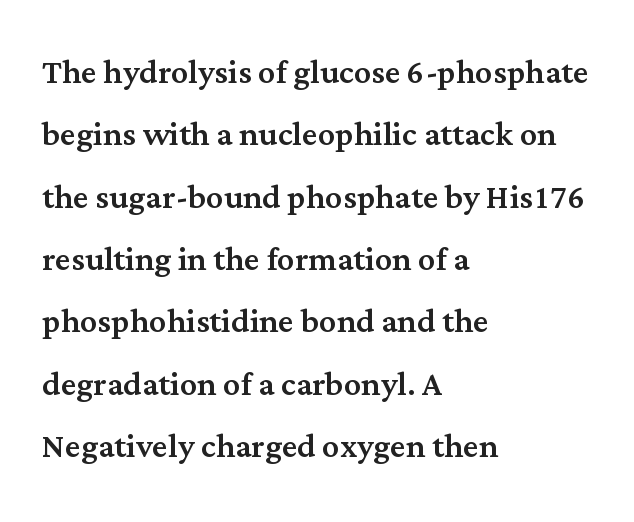
The image shows 43 px serif type, upright; set left-aligned, normal line spacing (1.45x), normal letter spacing, not underlined; medium stroke contrast and a medium x-height.
